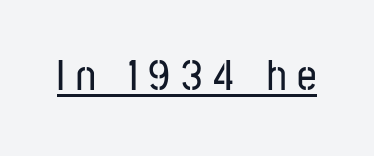
Q: Is the text italic (slanted)? A: No, it is upright.
Q: Is the typeface a serif or a sans-serif typeface? A: Sans-serif.
Q: Is the text underlined? A: Yes.
Q: Is the spacing between letters normal or unusually wide? A: Unusually wide.
Q: Width (condensed, normal, or wide)? A: Condensed.
Q: Stroke contrast? A: Low.
Q: x-height? A: Medium.
Q: Monospaced? A: No.
